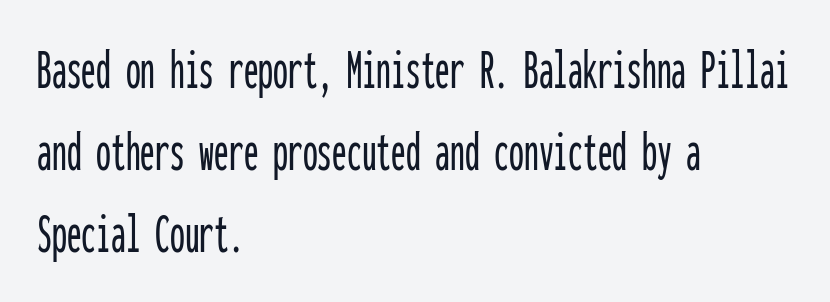
The image shows 59 px condensed sans-serif type, upright, monospaced; set left-aligned, normal line spacing (1.39x), normal letter spacing, not underlined; low stroke contrast and a medium x-height.
